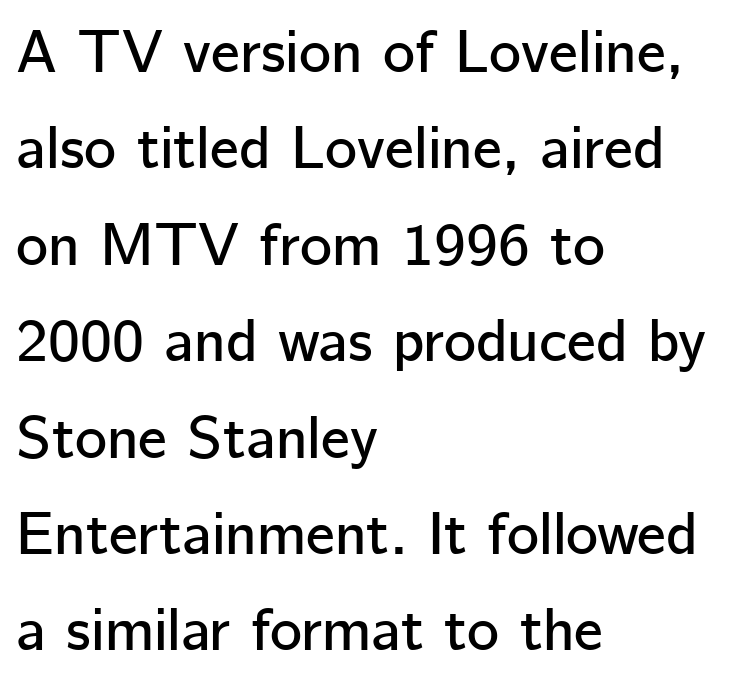
If you drew a line through each stem, it would be perfectly vertical. Line spacing here is normal. Default kerning and tracking; the words read as compact shapes. The face used here is proportionally spaced, like ordinary book or web type. You can tell from the bare stems that sans-serif type was used.
